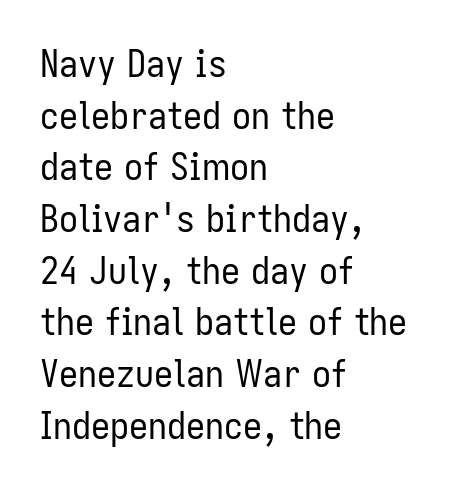
The image shows 38 px regular-weight, condensed sans-serif type, upright; set left-aligned, normal line spacing (1.36x), normal letter spacing, not underlined; low stroke contrast and a medium x-height.
